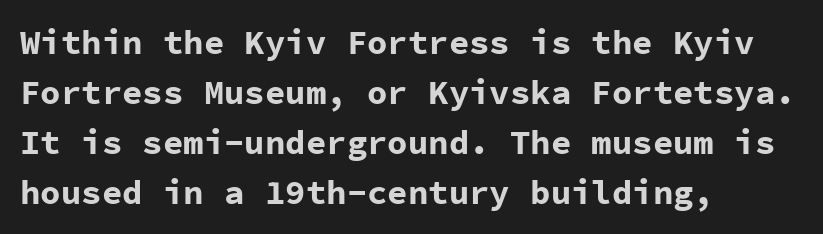
{"serif": "no", "italic": "no", "bold": "yes", "weight": "bold", "width": "normal", "stroke_contrast": "low", "x_height": "medium", "monospaced": "yes", "underline": "no", "align": "left", "line_spacing": "normal", "line_spacing_ratio": 1.47, "letter_spacing": "normal", "letter_spacing_em": 0.0, "glyph_px": 34}
